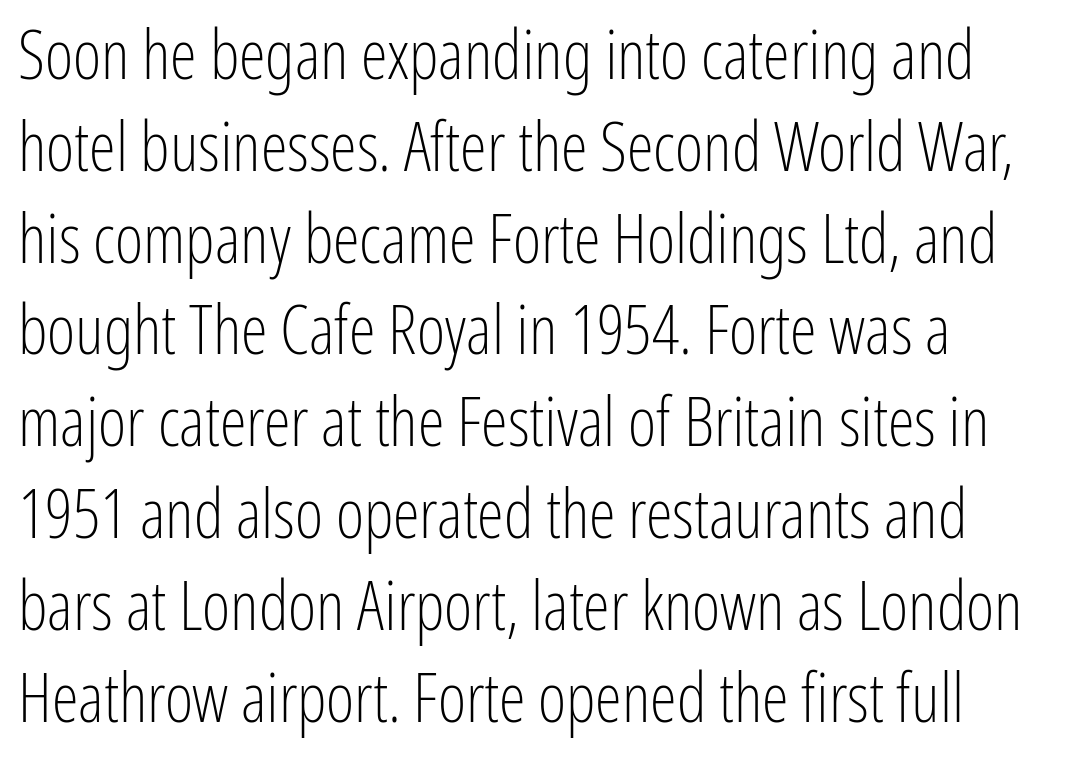
The face used here is proportionally spaced, like ordinary book or web type. The space directly below the letters is spotless. Stroke terminals: plain, sans-serif. The characters are drawn with everyday or finer stroke widths. Reading down the column, the eye jumps a familiar distance to each next line.
